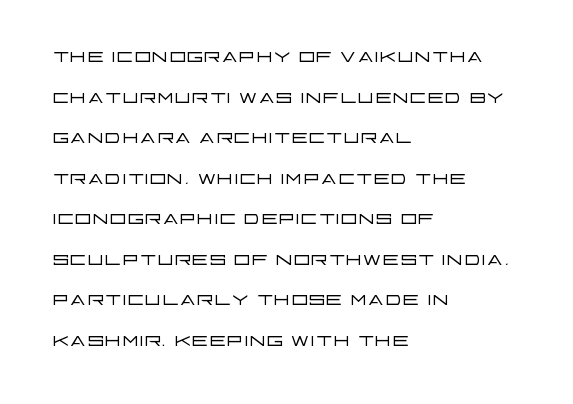
The zone under the glyphs is completely vacant. Letters have the restrained weight of plain body copy at most. Line beginnings align vertically; line endings do not. The gaps between neighbouring characters are ordinary and unremarkable.
